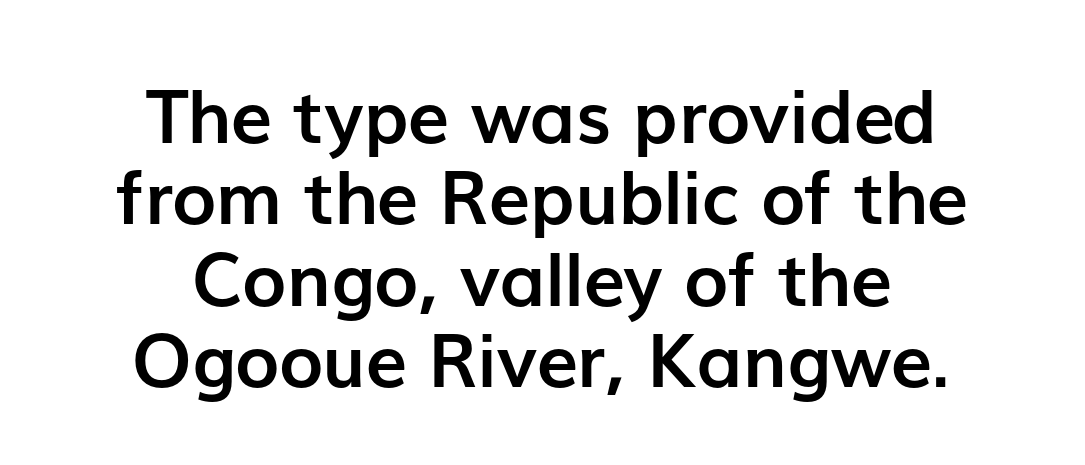
{"serif": "no", "italic": "no", "bold": "yes", "weight": "semibold", "width": "normal", "stroke_contrast": "low", "x_height": "medium", "monospaced": "no", "underline": "no", "align": "center", "line_spacing": "tight", "line_spacing_ratio": 1.1, "letter_spacing": "normal", "letter_spacing_em": 0.0, "glyph_px": 74}
